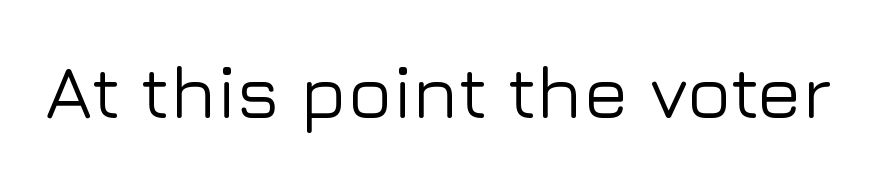
{"serif": "no", "italic": "no", "width": "normal", "stroke_contrast": "low", "x_height": "medium", "monospaced": "no", "underline": "no", "letter_spacing": "normal", "letter_spacing_em": 0.0, "glyph_px": 75}
